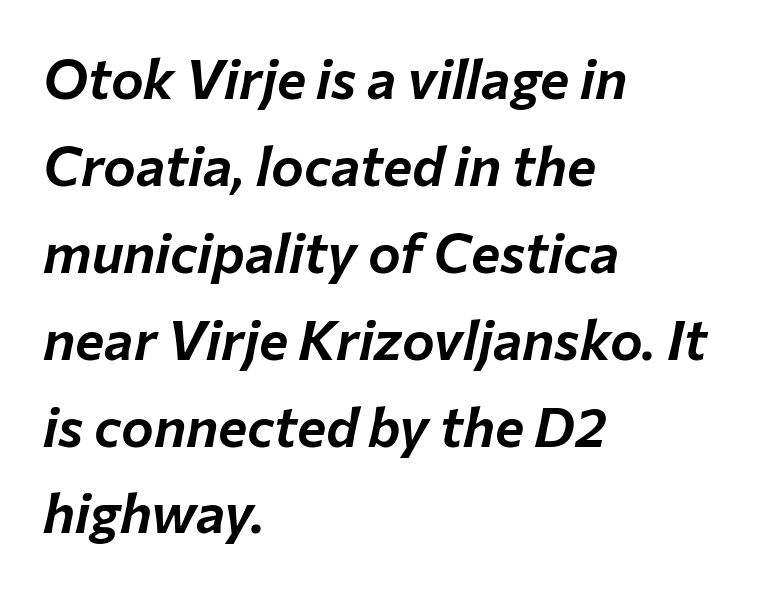
Q: Is the text italic (slanted)? A: Yes, it leans right by about 12 degrees.
Q: Is the text underlined? A: No.
Q: How is the paragraph aligned? A: Left-aligned.
Q: Is the spacing between letters normal or unusually wide? A: Normal.
Q: Is the spacing between lines tight, normal or loose? A: Normal.
Q: Width (condensed, normal, or wide)? A: Normal.
Q: Stroke contrast? A: Low.
Q: x-height? A: Medium.
Q: Monospaced? A: No.
